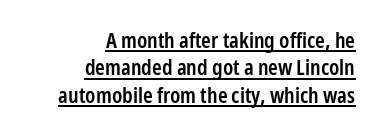
{"italic": "no", "bold": "semi", "underline": "yes", "align": "right", "line_spacing": "normal", "line_spacing_ratio": 1.25, "letter_spacing": "normal", "letter_spacing_em": 0.0, "glyph_px": 22}
